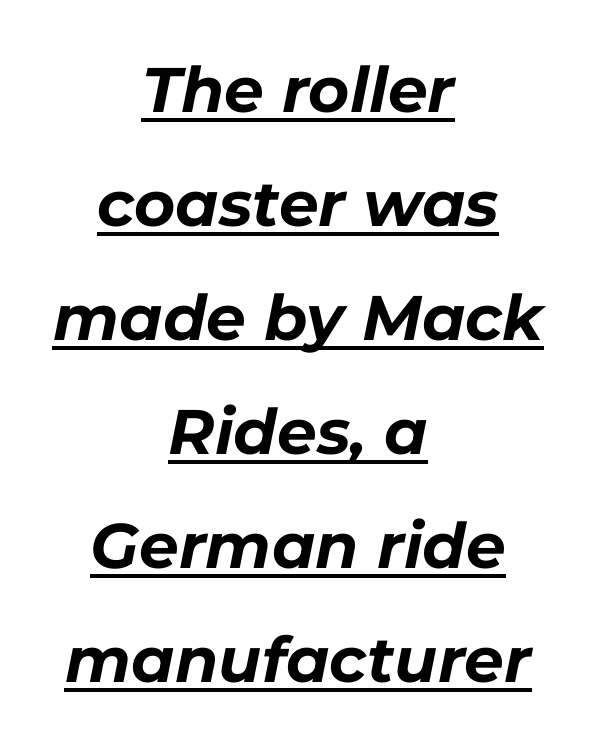
The image shows 63 px bold type, italic (leaning right); set centered, line spacing 1.81x, normal letter spacing, underlined; low stroke contrast and a medium x-height.
